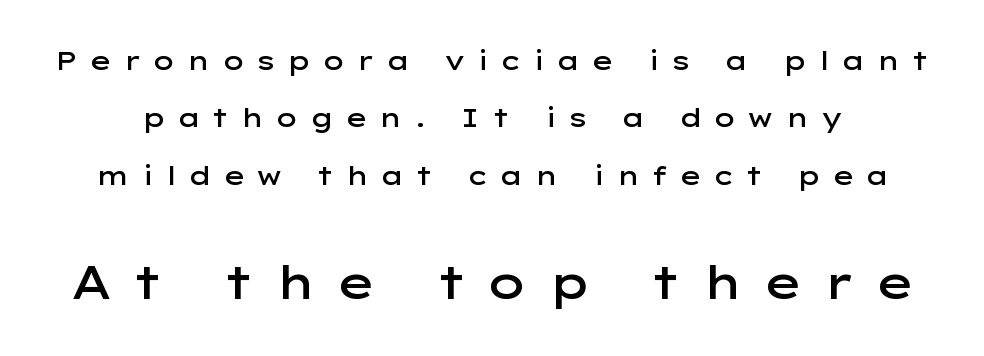
The image shows 46 px semibold, wide sans-serif type, upright; set loose line spacing (2.21x), unusually wide letter spacing (+0.42 em), not underlined; the second (bottom) block is 1.77x larger; low stroke contrast and a medium x-height.
